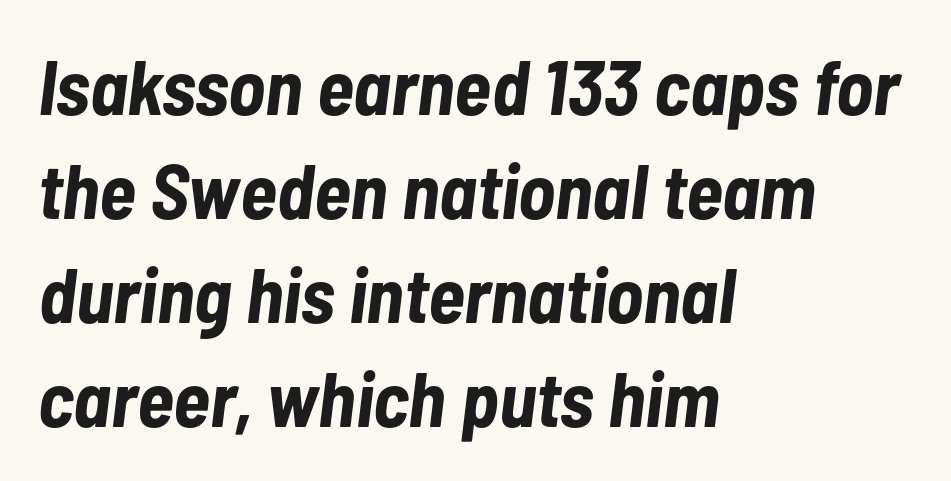
{"italic": "yes", "lean": "right", "slant_degrees": 7, "bold": "yes", "weight": "bold", "width": "condensed", "stroke_contrast": "low", "x_height": "medium", "monospaced": "no", "underline": "no", "align": "left", "line_spacing": "normal", "line_spacing_ratio": 1.35, "letter_spacing": "normal", "letter_spacing_em": 0.0, "glyph_px": 77}
